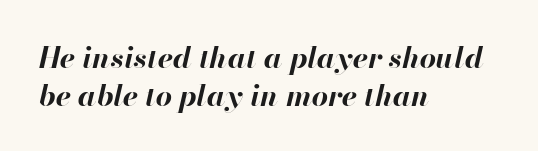
{"italic": "yes", "lean": "right", "slant_degrees": 13, "bold": "yes", "weight": "bold", "width": "normal", "stroke_contrast": "high", "x_height": "small", "monospaced": "no", "underline": "no", "align": "left", "line_spacing": "normal", "line_spacing_ratio": 1.32, "letter_spacing": "normal", "letter_spacing_em": 0.0, "glyph_px": 29}
